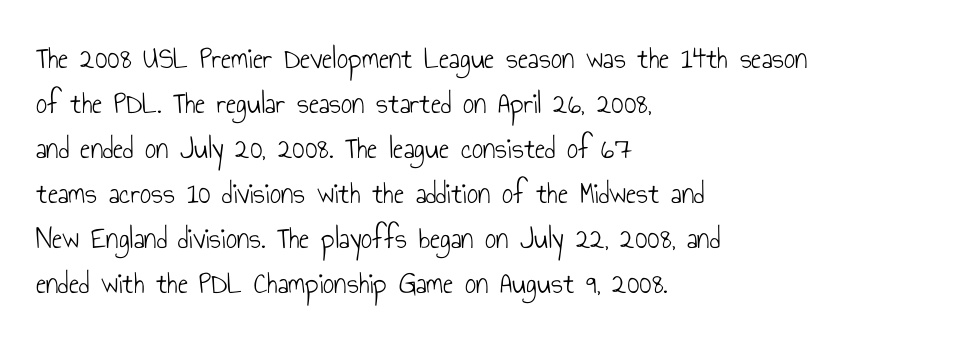
The image shows 31 px light, condensed sans-serif type, upright; set left-aligned, normal line spacing (1.45x), normal letter spacing, not underlined; low stroke contrast and a small x-height.
